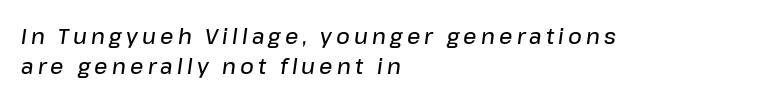
Q: Is the text bold? A: Semi-bold.
Q: Is the text italic (slanted)? A: Yes, it leans right by about 8 degrees.
Q: Is the text underlined? A: No.
Q: How is the paragraph aligned? A: Left-aligned.
Q: Is the spacing between letters normal or unusually wide? A: Unusually wide.
Q: Is the spacing between lines tight, normal or loose? A: Normal.
